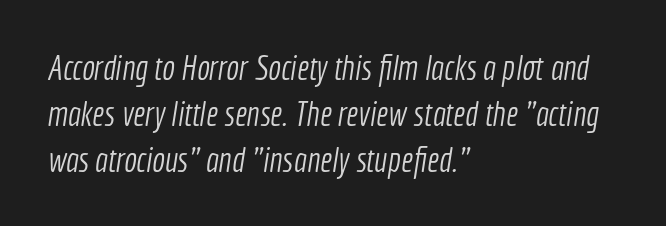
The type family on display is of the sans-serif kind. These lines are rendered in a variable-pitch font. Only glyphs here, with clear space below each row. Each stroke keeps to a modest, everyday thickness or less. This rendering uses left alignment, leaving the right contour irregular. How are the letters spaced? Ordinarily, with no added tracking.
